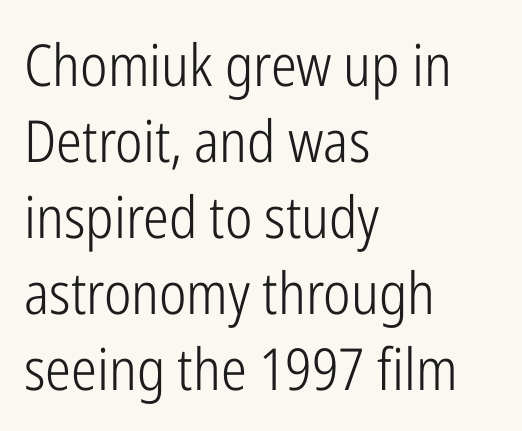
The image shows 58 px light, condensed sans-serif type, upright; set left-aligned, normal line spacing (1.31x), normal letter spacing, not underlined; low stroke contrast and a medium x-height.
